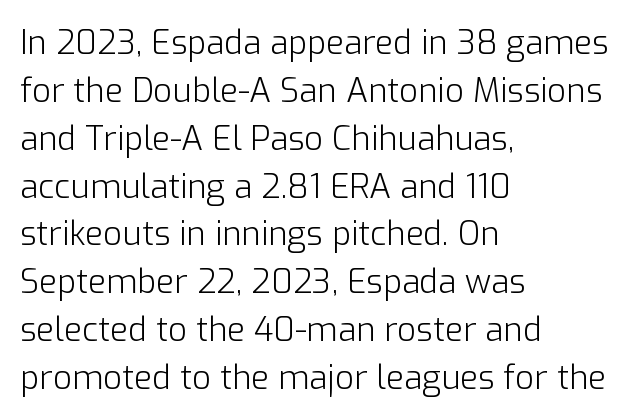
You can tell it's not italic because the verticals are truly vertical. Weight class: somewhere from thin through regular. The paragraph shown leans on its left margin. Font category for this specimen: sans-serif. A normal amount of white space separates one row of letters from the next.
